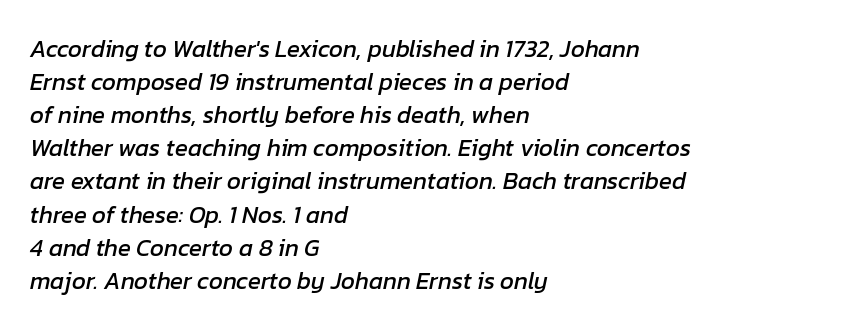
Q: Is the text italic (slanted)? A: Yes, it leans right by about 12 degrees.
Q: Is the text underlined? A: No.
Q: How is the paragraph aligned? A: Left-aligned.
Q: Is the spacing between letters normal or unusually wide? A: Normal.
Q: Is the spacing between lines tight, normal or loose? A: Normal.
